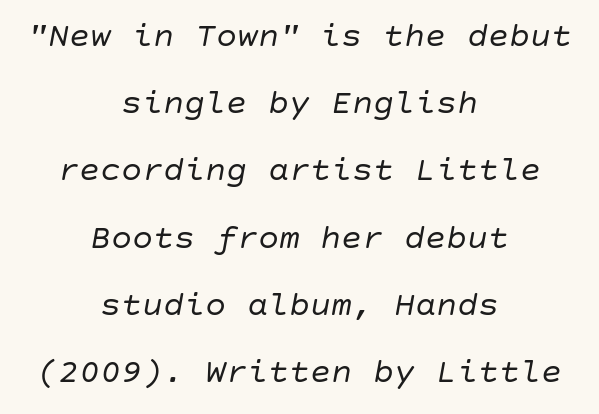
{"italic": "yes", "lean": "right", "slant_degrees": 10, "bold": "no", "weight": "regular", "width": "normal", "stroke_contrast": "low", "x_height": "large", "underline": "no", "align": "center", "line_spacing": "loose", "line_spacing_ratio": 1.92, "letter_spacing": "normal", "letter_spacing_em": 0.0, "glyph_px": 35}
